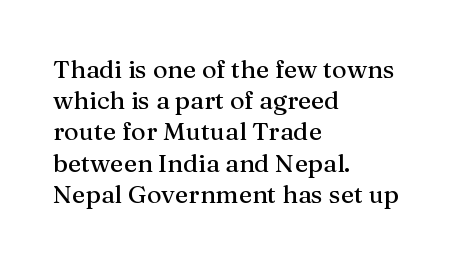
{"italic": "no", "underline": "no", "align": "left", "line_spacing": "normal", "line_spacing_ratio": 1.25, "letter_spacing": "normal", "letter_spacing_em": 0.0, "glyph_px": 25}
